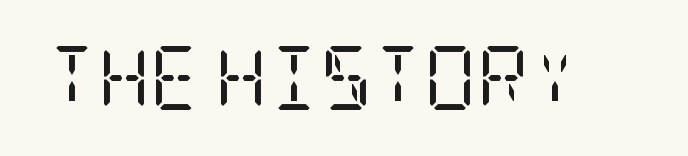
The text was rendered using a seriffed face with decorative stroke endings. Weight class: somewhere from thin through regular. Every stem runs plumb, perpendicular to the baseline. Default kerning and tracking; the words read as compact shapes. Any mark beneath the type? The region is blank.
